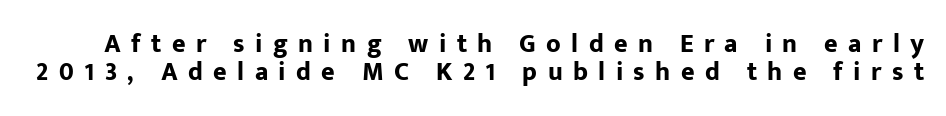
The image shows 26 px bold type, upright; set tight line spacing (1.07x), unusually wide letter spacing (+0.4 em), not underlined.
